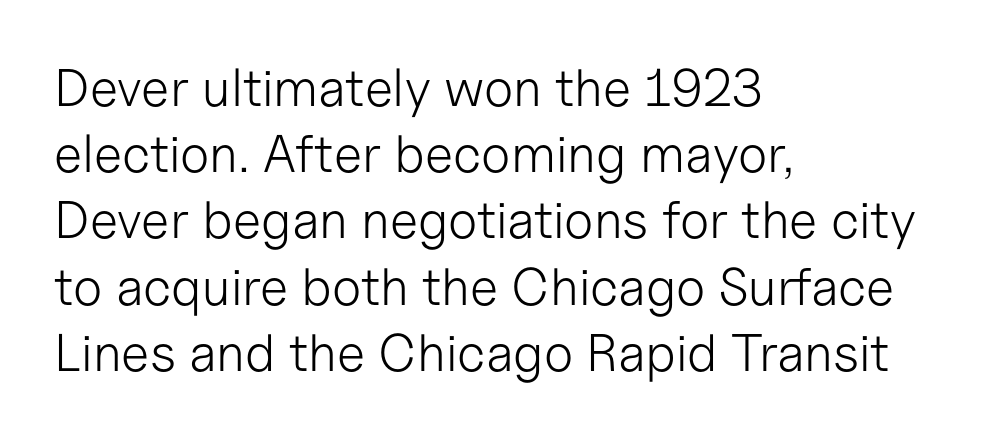
The image shows 53 px light sans-serif type, upright; set left-aligned, normal line spacing (1.25x), normal letter spacing, not underlined; low stroke contrast and a medium x-height.
